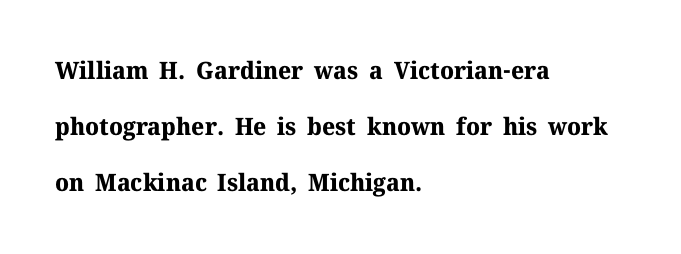
The image shows 24 px bold type, upright; set left-aligned, loose line spacing (2.33x), normal letter spacing, not underlined.
